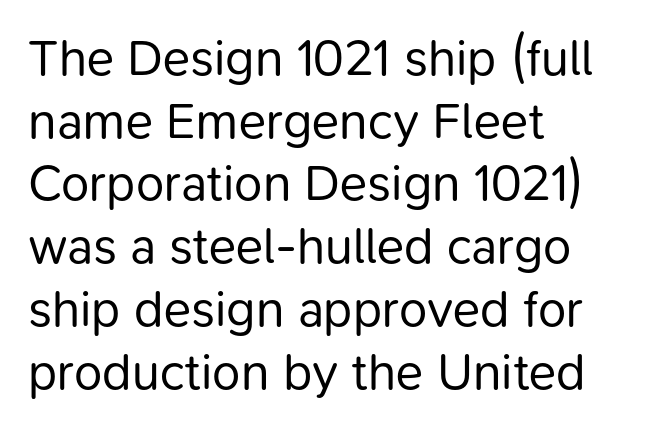
{"serif": "no", "italic": "no", "bold": "no", "weight": "regular", "width": "normal", "stroke_contrast": "low", "x_height": "medium", "monospaced": "no", "underline": "no", "align": "left", "line_spacing_ratio": 1.23, "letter_spacing": "normal", "letter_spacing_em": 0.0, "glyph_px": 51}
